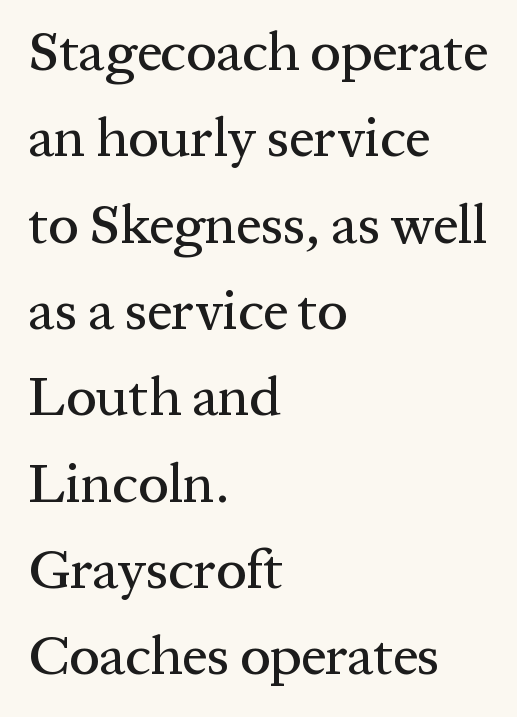
No word sits above an underline. Varying glyph widths throughout — classic text-font behaviour. In CSS terms this would be text-align: left. The letters stand straight up with perfectly vertical stems. Does extra space separate the letters? No, they use regular spacing.
